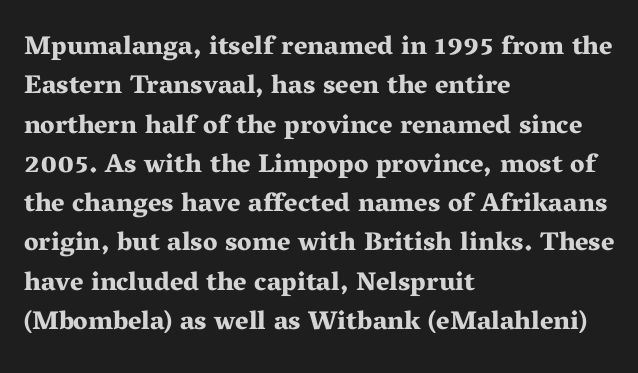
Typeset ragged right — the left edge is the straight one. The passage shown is not underscored anywhere. The lettering stays uniformly vertical, giving the passage a roman look. Short note: letters normally spaced.
